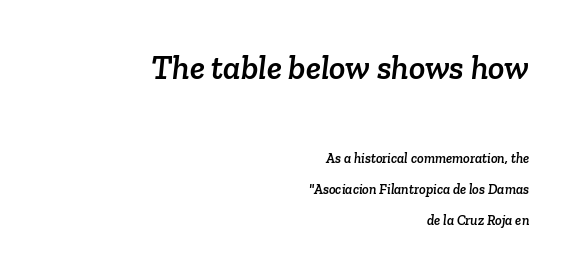
The image shows 34 px serif type; set right-aligned, loose line spacing (2.22x), normal letter spacing, not underlined; the first (top) block is 2.43x larger; low stroke contrast and a medium x-height.
